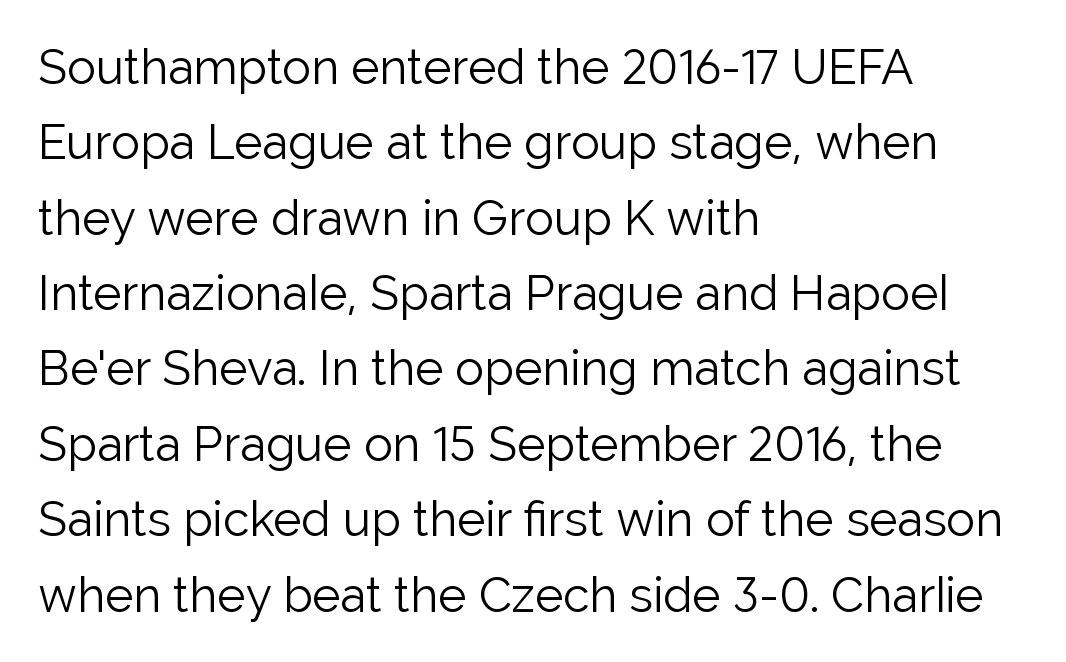
The passage shown stacks its lines at a standard gap. This rendering leaves character spacing at its baseline value. Just letters on the line, the space beneath them empty. A light-to-regular cut is what we see here.
